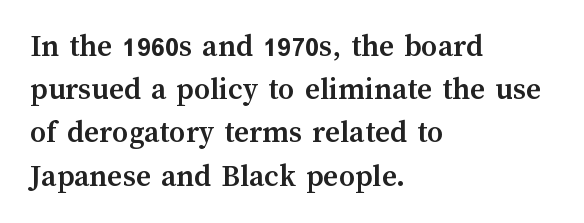
{"italic": "no", "bold": "yes", "weight": "semibold", "width": "normal", "stroke_contrast": "medium", "x_height": "medium", "monospaced": "no", "underline": "no", "align": "left", "line_spacing": "normal", "line_spacing_ratio": 1.35, "letter_spacing": "normal", "letter_spacing_em": 0.0, "glyph_px": 32}
